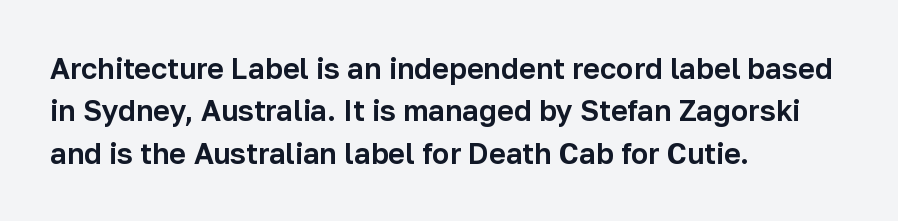
Q: Is the text italic (slanted)? A: No, it is upright.
Q: Is the typeface a serif or a sans-serif typeface? A: Sans-serif.
Q: Is the text underlined? A: No.
Q: How is the paragraph aligned? A: Left-aligned.
Q: Is the spacing between letters normal or unusually wide? A: Normal.
Q: Is the spacing between lines tight, normal or loose? A: Normal.
Q: Width (condensed, normal, or wide)? A: Normal.
Q: Stroke contrast? A: Low.
Q: x-height? A: Medium.
Q: Monospaced? A: No.
